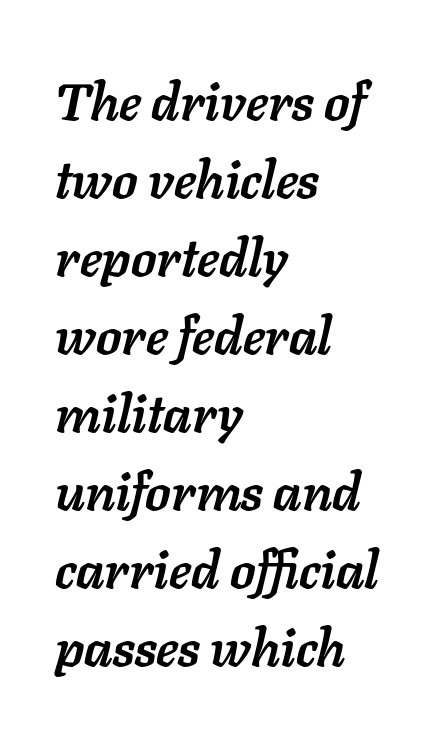
Q: Is the text bold? A: Yes.
Q: Is the text italic (slanted)? A: Yes, it leans right by about 11 degrees.
Q: Is the text underlined? A: No.
Q: How is the paragraph aligned? A: Left-aligned.
Q: Is the spacing between letters normal or unusually wide? A: Normal.
Q: Is the spacing between lines tight, normal or loose? A: Normal.
Q: Width (condensed, normal, or wide)? A: Normal.
Q: Stroke contrast? A: Low.
Q: x-height? A: Medium.
Q: Monospaced? A: No.
